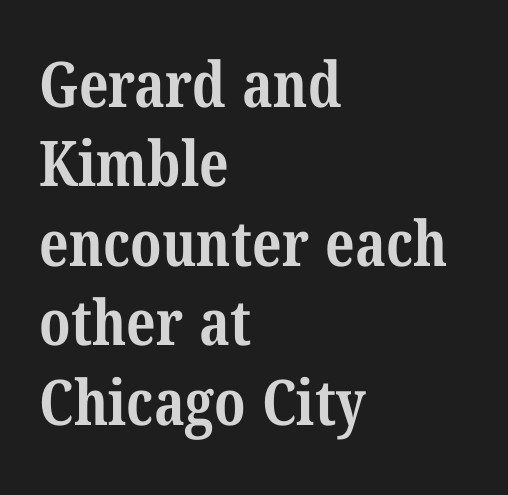
Clear beneath every line of the passage. How heavy is the stroke? Heavy — this is a bold. Reading down the column, the eye jumps a familiar distance to each next line. This sample is left-justified, so line endings fall wherever the words run out.
